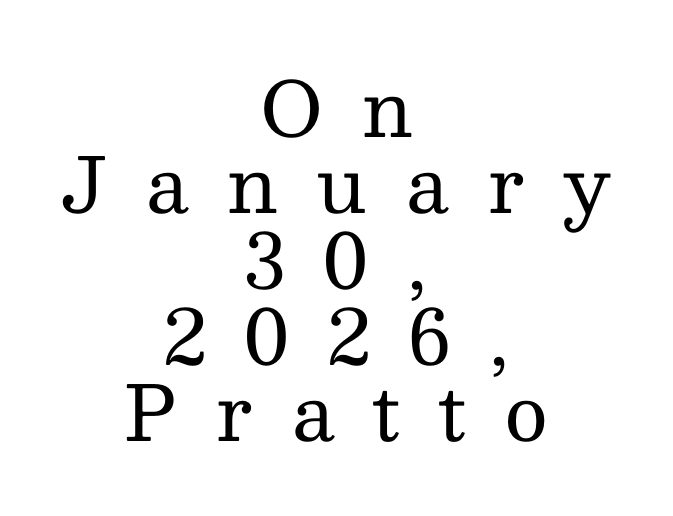
Designer's note — italics off, roman on. Every row of glyphs is offset so its center matches the block's center. Bold? No — there's no thickening of the strokes. The tracking jumps out immediately: characters are airy and widely separated. Just letters on the line, the space beneath them empty. Each letter's strokes conclude with small projecting serifs.
